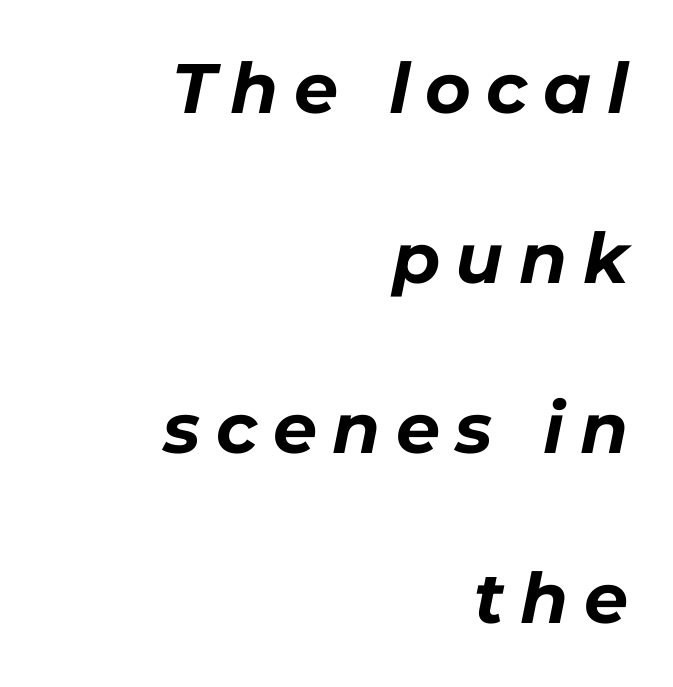
This rendering widens character spacing well past its baseline value. I'd describe the lettering as bold — thick and assertive. Only glyphs here, with clear space below each row. The passage shown is typed in a proportional face where columns would drift. Layout note: lines flush right.
